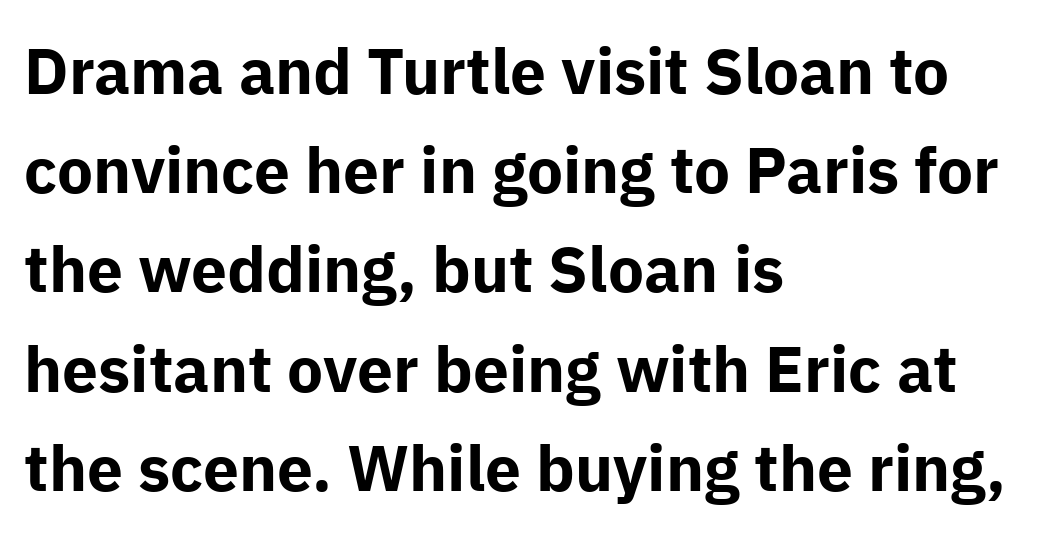
Q: Is the text bold? A: Yes.
Q: Is the text italic (slanted)? A: No, it is upright.
Q: Is the typeface a serif or a sans-serif typeface? A: Sans-serif.
Q: Is the text underlined? A: No.
Q: How is the paragraph aligned? A: Left-aligned.
Q: Is the spacing between letters normal or unusually wide? A: Normal.
Q: Is the spacing between lines tight, normal or loose? A: Normal.
Q: Width (condensed, normal, or wide)? A: Normal.
Q: Stroke contrast? A: Low.
Q: x-height? A: Medium.
Q: Monospaced? A: No.
